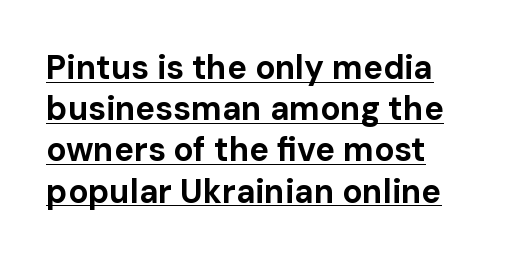
The image shows 33 px bold sans-serif type, upright; set normal line spacing (1.25x), normal letter spacing, underlined; low stroke contrast and a medium x-height.
